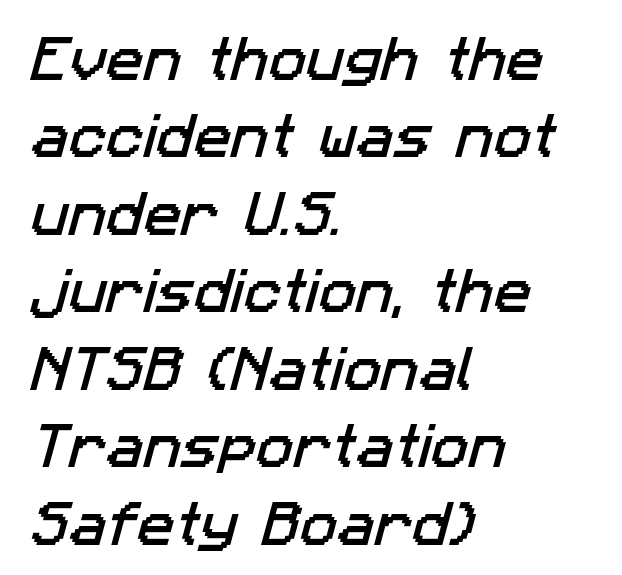
Summary of vertical rhythm: regular, with standard interline spacing. This rendering uses left alignment, leaving the right contour irregular. Is this a sans? Yes — the strokes have no serifs. Each letter keeps its own natural width here, so spacing adapts to shape. Any mark beneath the type? The region is blank. Look at the tracking — it's just the regular setting, nothing added.
